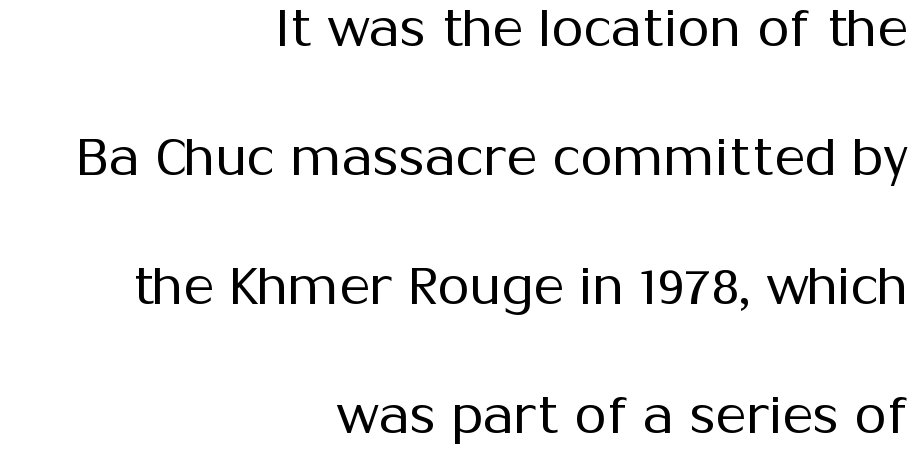
The image shows 52 px regular-weight sans-serif type, upright; set right-aligned, loose line spacing (2.48x), normal letter spacing, not underlined; medium stroke contrast and a medium x-height.
